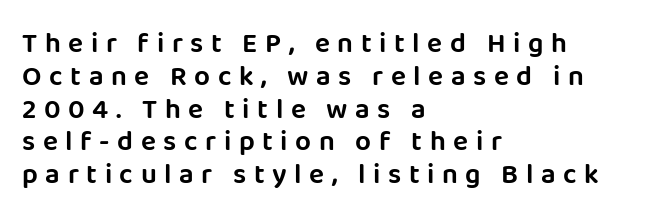
Is the letter spacing exaggerated? Yes — the characters are pushed far apart. Alignment: flush left. This sample has the flowing, uneven cadence of proportional lettering. Ascenders rise straight up at ninety degrees. The typeface chosen for these lines omits serifs. Has an underline been added? It has not.
